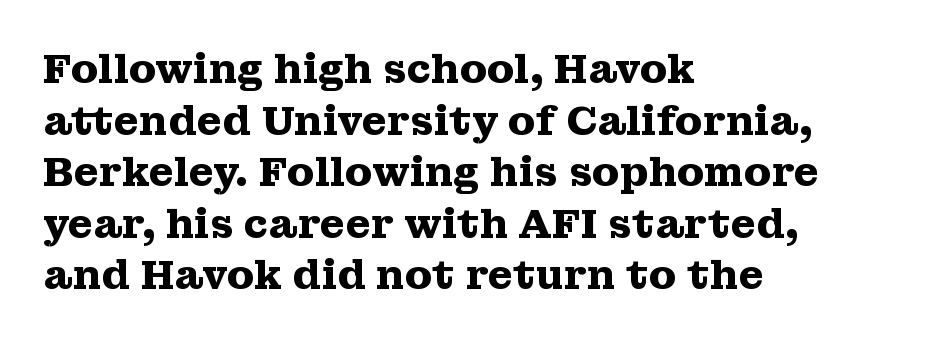
{"serif": "yes", "italic": "no", "bold": "yes", "weight": "heavy", "width": "wide", "stroke_contrast": "medium", "x_height": "medium", "monospaced": "no", "underline": "no", "align": "left", "line_spacing": "normal", "line_spacing_ratio": 1.29, "letter_spacing": "normal", "letter_spacing_em": 0.0, "glyph_px": 40}
